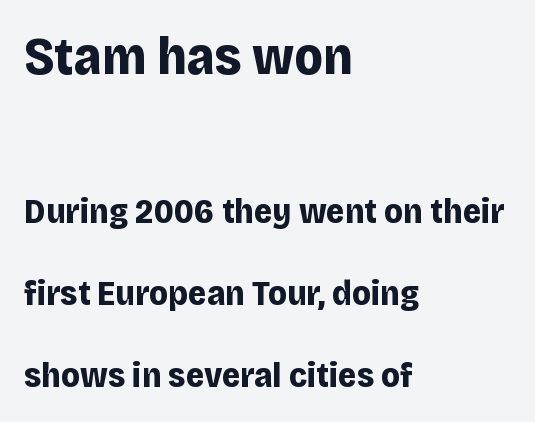
The image shows 53 px bold sans-serif type, upright; set left-aligned, loose line spacing (2.34x), normal letter spacing, not underlined; the first (top) block is 1.51x larger; low stroke contrast and a large x-height.
